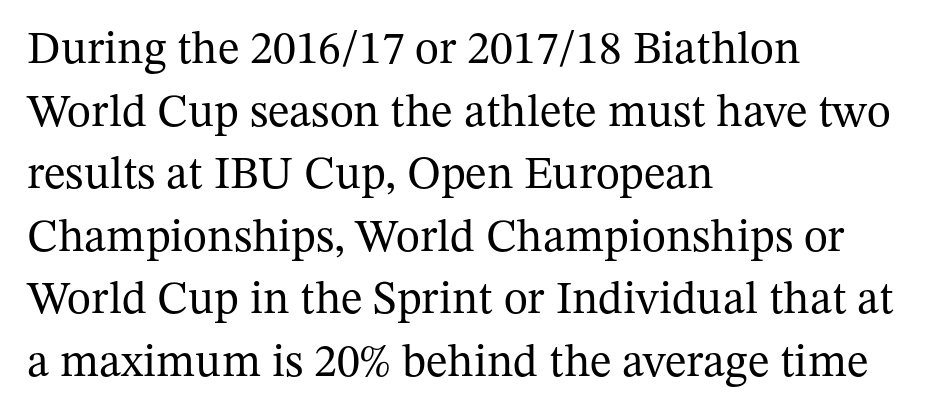
{"serif": "yes", "italic": "no", "bold": "no", "weight": "regular", "width": "normal", "stroke_contrast": "medium", "x_height": "medium", "monospaced": "no", "underline": "no", "align": "left", "line_spacing": "normal", "line_spacing_ratio": 1.36, "letter_spacing": "normal", "letter_spacing_em": 0.0, "glyph_px": 46}
